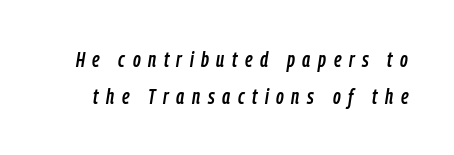
The image shows 21 px text type, italic (leaning right); set line spacing 1.74x, unusually wide letter spacing (+0.36 em), not underlined.
